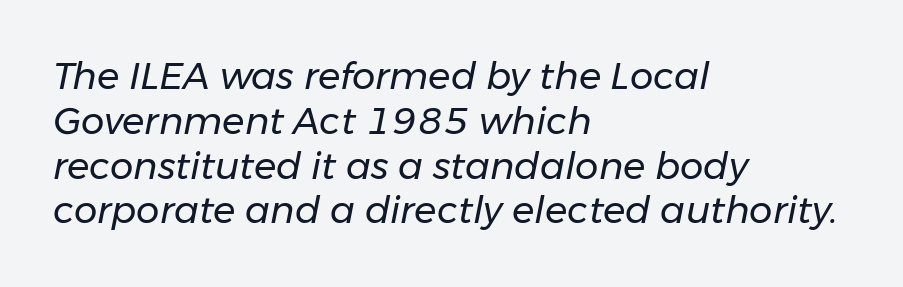
Q: Is the text bold? A: No.
Q: Is the text italic (slanted)? A: Yes, it leans right by about 11 degrees.
Q: Is the text underlined? A: No.
Q: How is the paragraph aligned? A: Left-aligned.
Q: Is the spacing between letters normal or unusually wide? A: Normal.
Q: Width (condensed, normal, or wide)? A: Normal.
Q: Stroke contrast? A: Low.
Q: x-height? A: Medium.
Q: Monospaced? A: No.
